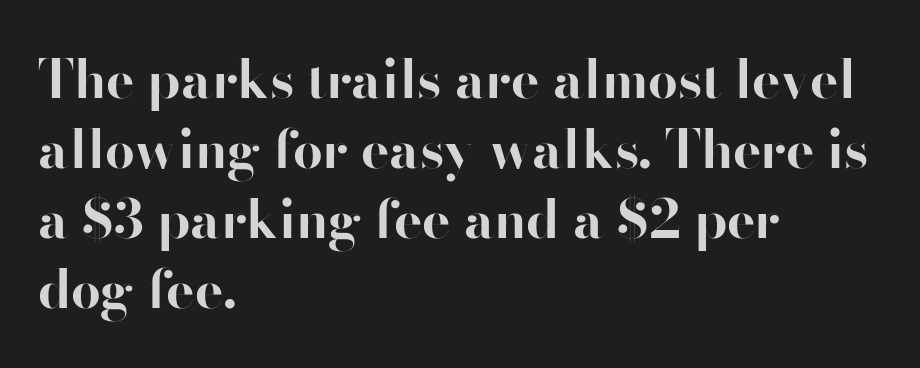
Q: Is the text bold? A: Yes.
Q: Is the text italic (slanted)? A: No, it is upright.
Q: Is the typeface a serif or a sans-serif typeface? A: Sans-serif.
Q: Is the text underlined? A: No.
Q: How is the paragraph aligned? A: Left-aligned.
Q: Is the spacing between letters normal or unusually wide? A: Normal.
Q: Is the spacing between lines tight, normal or loose? A: Normal.
Q: Width (condensed, normal, or wide)? A: Normal.
Q: Stroke contrast? A: High.
Q: x-height? A: Small.
Q: Monospaced? A: No.
